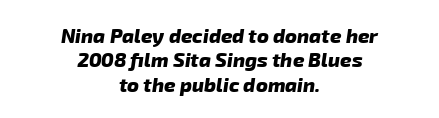
Q: Is the text bold? A: Yes.
Q: Is the text underlined? A: No.
Q: How is the paragraph aligned? A: Centered.
Q: Is the spacing between letters normal or unusually wide? A: Normal.
